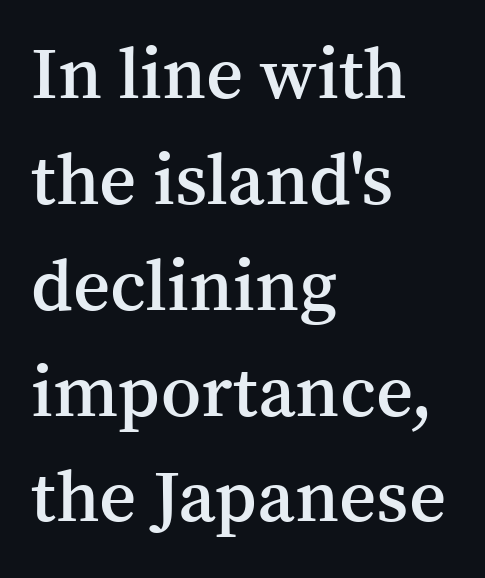
{"serif": "yes", "italic": "no", "bold": "semi", "weight": "semibold", "width": "normal", "stroke_contrast": "medium", "x_height": "medium", "monospaced": "no", "underline": "no", "align": "left", "line_spacing": "normal", "line_spacing_ratio": 1.47, "letter_spacing": "normal", "letter_spacing_em": 0.0, "glyph_px": 72}
